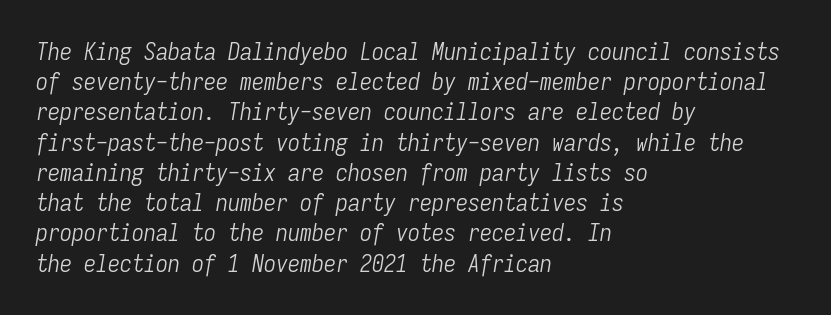
The image shows 24 px text type, italic (leaning right); set left-aligned, normal line spacing (1.26x), normal letter spacing, not underlined.
